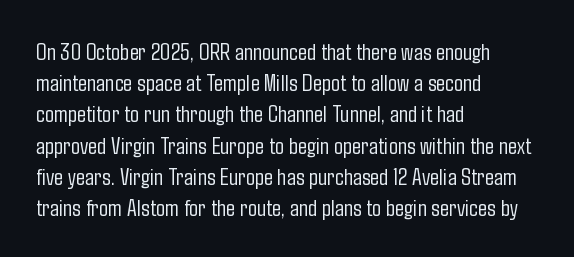
The ragged edge is on the right, which tells us the setting is flush left. The passage shown is not underscored anywhere. These lines were composed using upright roman letters. This sample uses plain, unmodified letter spacing. Reading down the column, the eye jumps a familiar distance to each next line.
